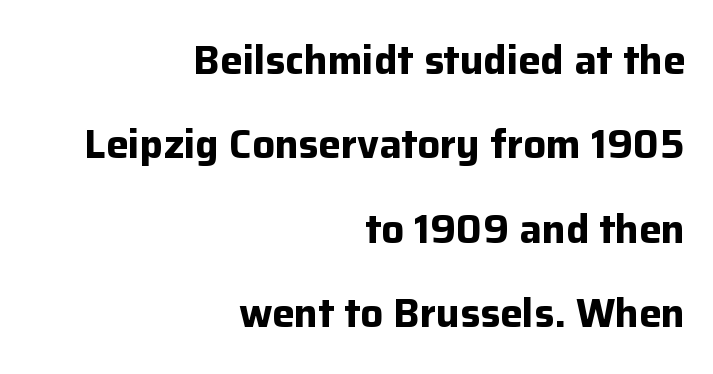
Q: Is the text bold? A: Yes.
Q: Is the text italic (slanted)? A: No, it is upright.
Q: Is the typeface a serif or a sans-serif typeface? A: Sans-serif.
Q: Is the text underlined? A: No.
Q: How is the paragraph aligned? A: Right-aligned.
Q: Is the spacing between letters normal or unusually wide? A: Normal.
Q: Is the spacing between lines tight, normal or loose? A: Loose.
Q: Width (condensed, normal, or wide)? A: Normal.
Q: Stroke contrast? A: Low.
Q: x-height? A: Medium.
Q: Monospaced? A: No.
